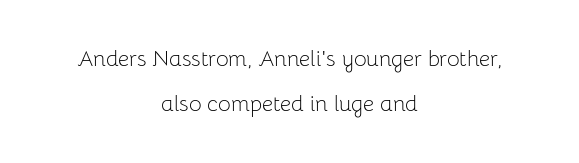
The lettering holds an erect, upright posture throughout. The type is set solid horizontally, with unmodified tracking. The glyphs are unaccompanied by any horizontal stroke below them. Compared with typical paragraphs, the rows here are farther apart. Weight class: somewhere from thin through regular. The setting favours the middle, as headings and verse often do.
